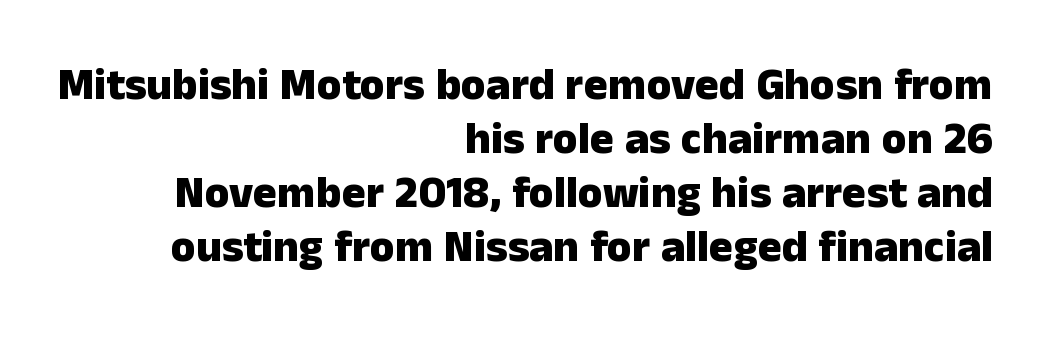
The image shows 45 px heavy sans-serif type, upright; set right-aligned, line spacing 1.2x, normal letter spacing, not underlined; low stroke contrast and a medium x-height.
